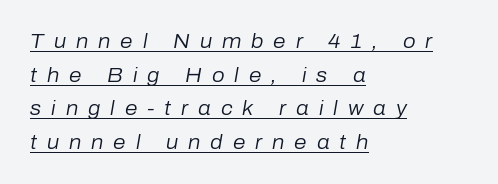
{"italic": "yes", "lean": "right", "slant_degrees": 10, "bold": "no", "underline": "yes", "align": "left", "line_spacing": "normal", "line_spacing_ratio": 1.68, "letter_spacing": "wide", "letter_spacing_em": 0.5, "glyph_px": 20}
